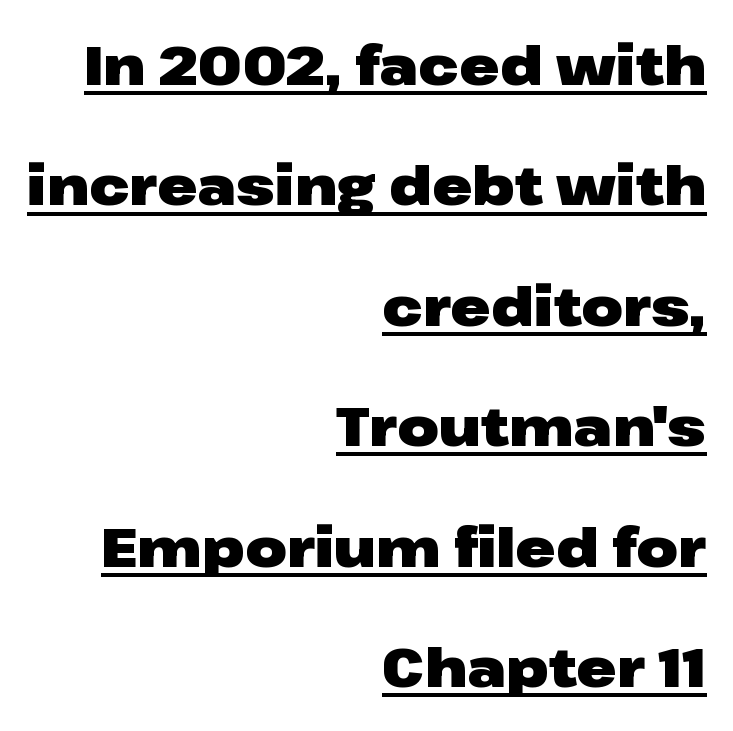
Q: Is the text bold? A: Yes.
Q: Is the text italic (slanted)? A: No, it is upright.
Q: Is the typeface a serif or a sans-serif typeface? A: Sans-serif.
Q: Is the text underlined? A: Yes.
Q: How is the paragraph aligned? A: Right-aligned.
Q: Is the spacing between letters normal or unusually wide? A: Normal.
Q: Is the spacing between lines tight, normal or loose? A: Loose.
Q: Width (condensed, normal, or wide)? A: Wide.
Q: Stroke contrast? A: Low.
Q: x-height? A: Medium.
Q: Monospaced? A: No.
